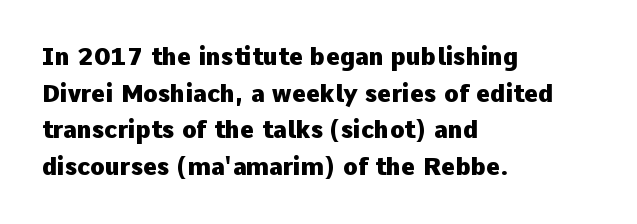
A typesetter would call this zero additional tracking. The letters stand upright; this is a roman face. Regular leading. The passage is arranged the way most books set body copy — flush left. Rule under the text: the space is simply empty. Strokes here are thick enough to call this a true bold.
